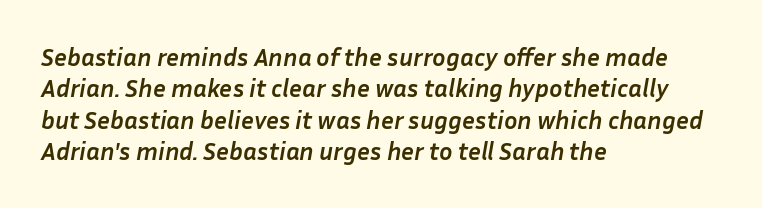
{"italic": "yes", "lean": "right", "slant_degrees": 10, "bold": "yes", "underline": "no", "align": "left", "line_spacing": "normal", "line_spacing_ratio": 1.26, "letter_spacing": "normal", "letter_spacing_em": 0.0, "glyph_px": 25}
